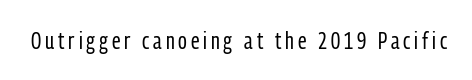
{"italic": "no", "bold": "no", "underline": "no", "glyph_px": 24}
